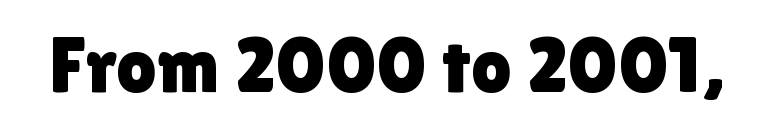
The image shows 79 px sans-serif type, upright; set normal letter spacing, not underlined; a medium x-height.
